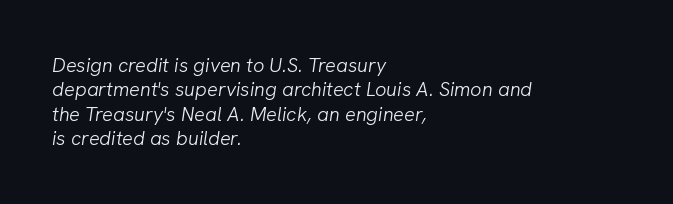
The weight tops out at a normal text grade. The gap between lines stays unmarked. There's an unmistakable incline to the writing here. Observe the ordinary spacing: letters are neighbours, not strangers. Notice how the passage keeps a crisp vertical edge on the left only.
